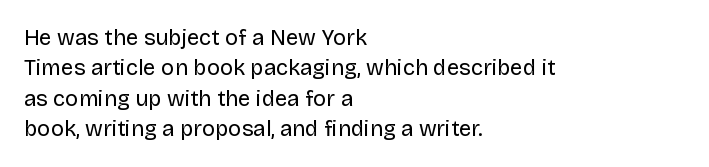
{"italic": "no", "bold": "no", "underline": "no", "align": "left", "line_spacing": "normal", "line_spacing_ratio": 1.38, "letter_spacing": "normal", "letter_spacing_em": 0.0, "glyph_px": 22}
